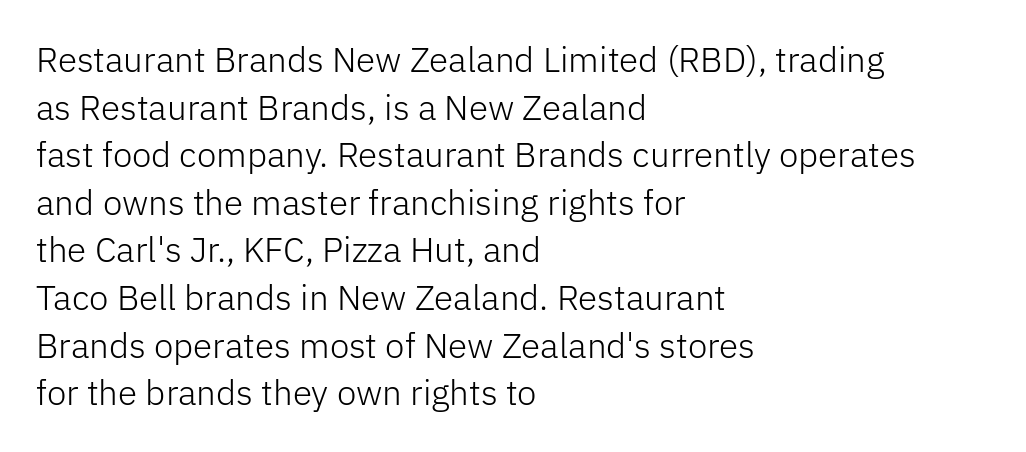
{"serif": "no", "italic": "no", "bold": "no", "weight": "light", "width": "normal", "stroke_contrast": "low", "x_height": "medium", "monospaced": "no", "underline": "no", "align": "left", "line_spacing": "normal", "line_spacing_ratio": 1.36, "letter_spacing": "normal", "letter_spacing_em": 0.0, "glyph_px": 35}
